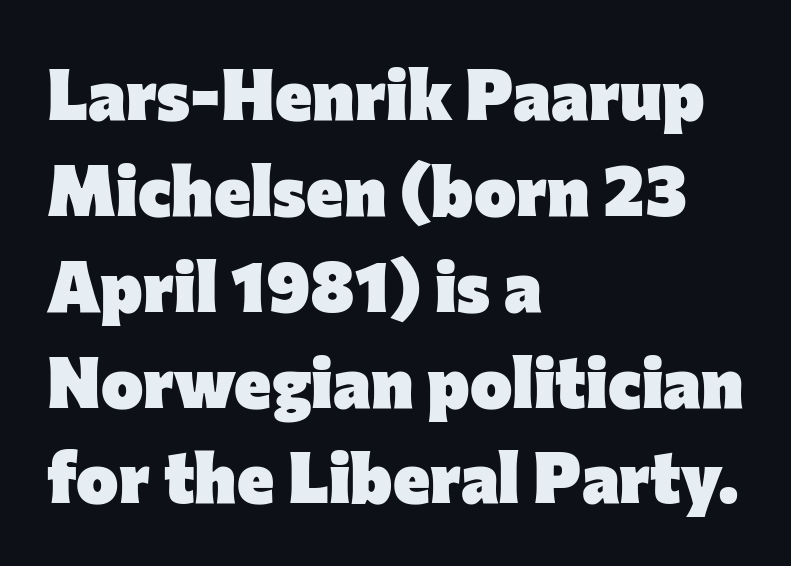
{"serif": "no", "italic": "no", "bold": "yes", "weight": "heavy", "width": "normal", "stroke_contrast": "low", "x_height": "medium", "monospaced": "no", "underline": "no", "align": "left", "line_spacing": "normal", "line_spacing_ratio": 1.35, "letter_spacing": "normal", "letter_spacing_em": 0.0, "glyph_px": 71}
